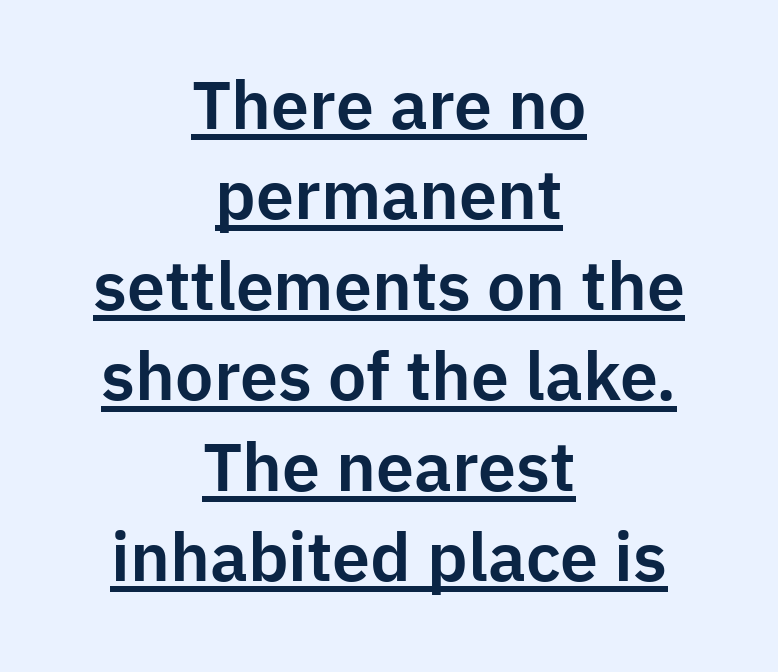
The image shows 68 px sans-serif type, upright; set centered, normal line spacing (1.33x), normal letter spacing, underlined; low stroke contrast and a medium x-height.
